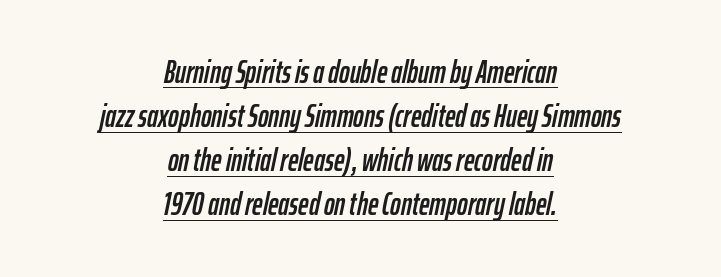
{"italic": "yes", "lean": "right", "slant_degrees": 12, "width": "condensed", "stroke_contrast": "low", "x_height": "medium", "monospaced": "no", "underline": "yes", "align": "center", "line_spacing": "normal", "line_spacing_ratio": 1.38, "letter_spacing": "normal", "letter_spacing_em": 0.0, "glyph_px": 32}
